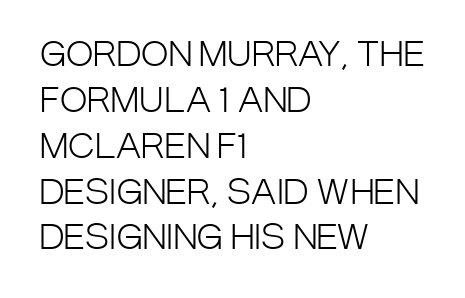
A typesetter would label this face a sans. Varying glyph widths throughout — classic text-font behaviour. Anything drawn beneath the words? Only blank space. If you drew a ruler down the left edge, every line would touch it.
